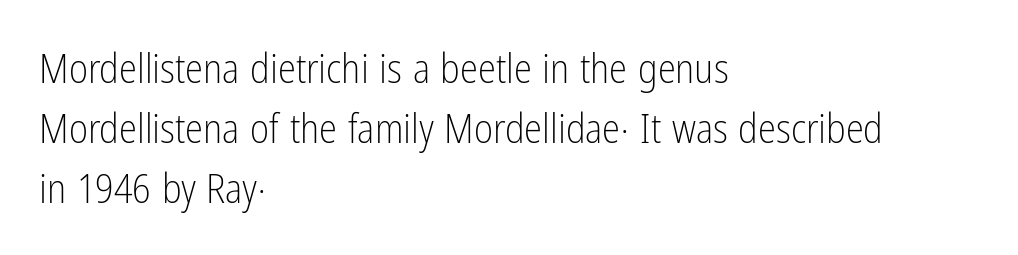
{"serif": "no", "italic": "no", "bold": "no", "weight": "light", "width": "condensed", "stroke_contrast": "low", "x_height": "medium", "monospaced": "no", "underline": "no", "align": "left", "line_spacing": "normal", "line_spacing_ratio": 1.46, "letter_spacing": "normal", "letter_spacing_em": 0.0, "glyph_px": 41}
